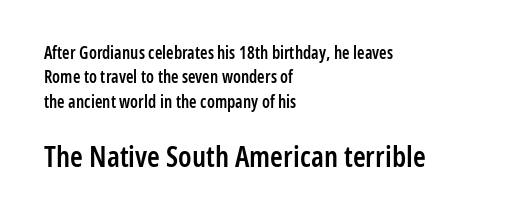
Q: Is the text bold? A: Semi-bold.
Q: Is the text italic (slanted)? A: No, it is upright.
Q: Is the typeface a serif or a sans-serif typeface? A: Sans-serif.
Q: Is the text underlined? A: No.
Q: How is the paragraph aligned? A: Left-aligned.
Q: Is the spacing between letters normal or unusually wide? A: Normal.
Q: Is the spacing between lines tight, normal or loose? A: Normal.
Q: Which block of text is set in a larger size, the first (top) or the second (bottom)? A: The second (bottom) one.
Q: Width (condensed, normal, or wide)? A: Condensed.
Q: Stroke contrast? A: Low.
Q: x-height? A: Medium.
Q: Monospaced? A: No.
